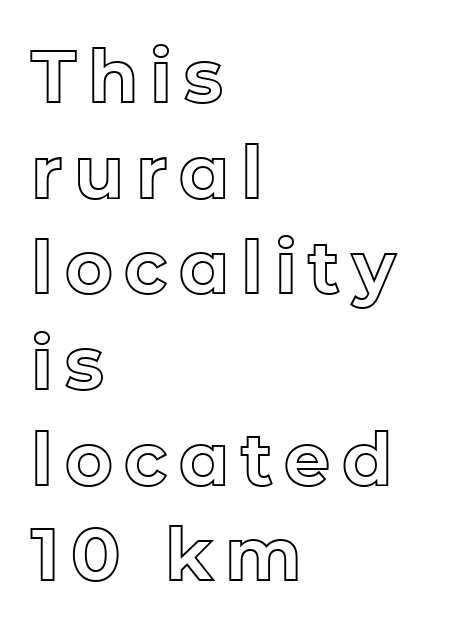
Casual observation: everything's shoved over to the left. Ordinary non-slanted type is in use. Plain, unruled lines of type. Leading matches the norm, producing a regular column. Think of a printed novel: that variable character pitch is what you see here.
